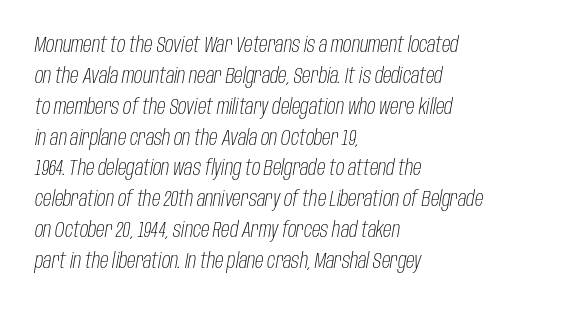
Q: Is the text bold? A: No.
Q: Is the text italic (slanted)? A: Yes, it leans right by about 10 degrees.
Q: Is the text underlined? A: No.
Q: How is the paragraph aligned? A: Left-aligned.
Q: Is the spacing between letters normal or unusually wide? A: Normal.
Q: Is the spacing between lines tight, normal or loose? A: Normal.
